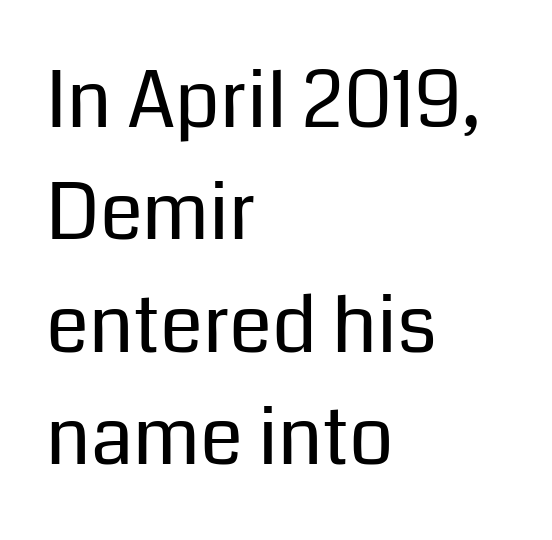
No feet cap the strokes, marking this as sans-serif type. Nobody touched the tracking dial on this one. The rag falls on the right side of this text block. Is this a fixed-width face? No — the glyphs have proportional, varying widths.
